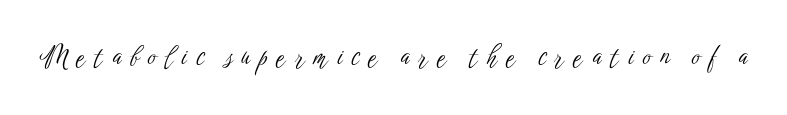
The image shows 25 px text type; set unusually wide letter spacing (+0.37 em), not underlined.
